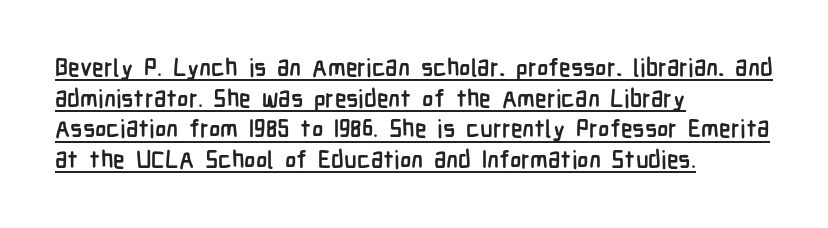
Q: Is the text bold? A: Yes.
Q: Is the text italic (slanted)? A: No, it is upright.
Q: Is the text underlined? A: Yes.
Q: How is the paragraph aligned? A: Left-aligned.
Q: Is the spacing between letters normal or unusually wide? A: Normal.
Q: Is the spacing between lines tight, normal or loose? A: Normal.
